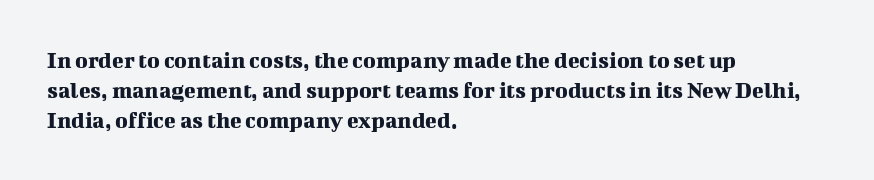
Q: Is the text italic (slanted)? A: No, it is upright.
Q: Is the text underlined? A: No.
Q: How is the paragraph aligned? A: Left-aligned.
Q: Is the spacing between letters normal or unusually wide? A: Normal.
Q: Is the spacing between lines tight, normal or loose? A: Normal.
